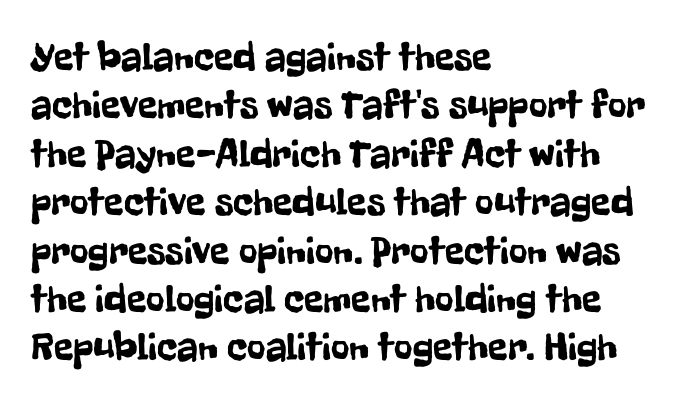
Q: Is the text italic (slanted)? A: No, it is upright.
Q: Is the typeface a serif or a sans-serif typeface? A: Sans-serif.
Q: Is the text underlined? A: No.
Q: How is the paragraph aligned? A: Left-aligned.
Q: Is the spacing between letters normal or unusually wide? A: Normal.
Q: Width (condensed, normal, or wide)? A: Condensed.
Q: Stroke contrast? A: Low.
Q: x-height? A: Medium.
Q: Monospaced? A: No.
